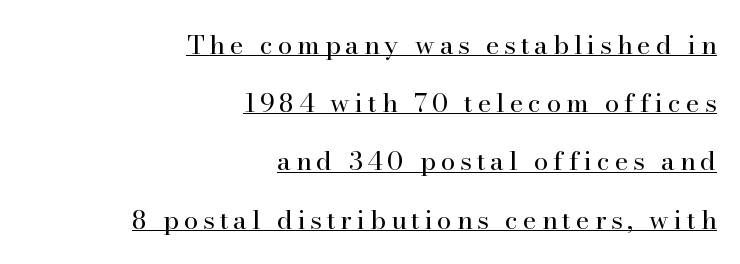
The image shows 26 px text type, upright; set right-aligned, loose line spacing (2.24x), underlined.
